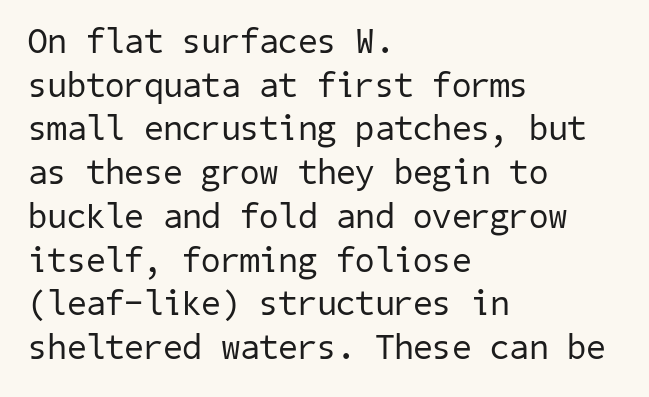
{"serif": "no", "bold": "no", "weight": "regular", "width": "normal", "stroke_contrast": "low", "x_height": "medium", "underline": "no", "align": "left", "line_spacing": "normal", "line_spacing_ratio": 1.25, "letter_spacing": "normal", "letter_spacing_em": 0.0, "glyph_px": 35}
